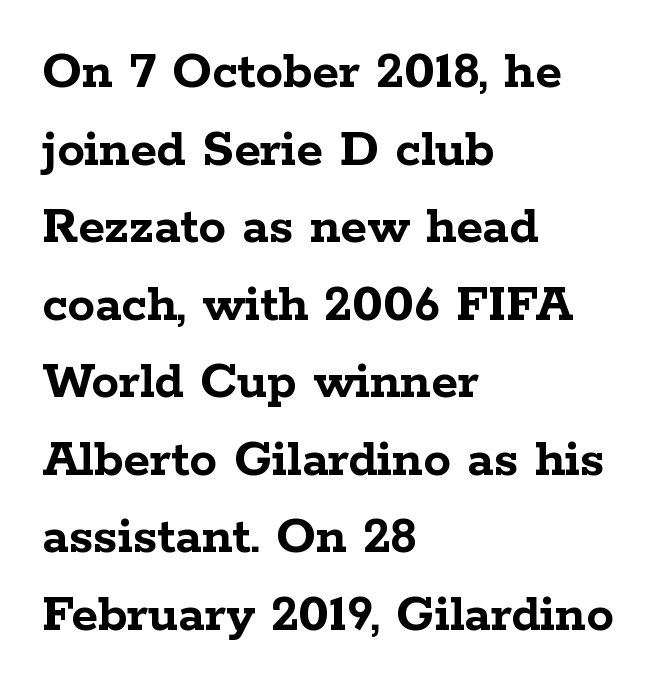
The image shows 55 px semibold, wide serif type, upright; set left-aligned, normal line spacing (1.41x), normal letter spacing, not underlined; low stroke contrast and a medium x-height.
